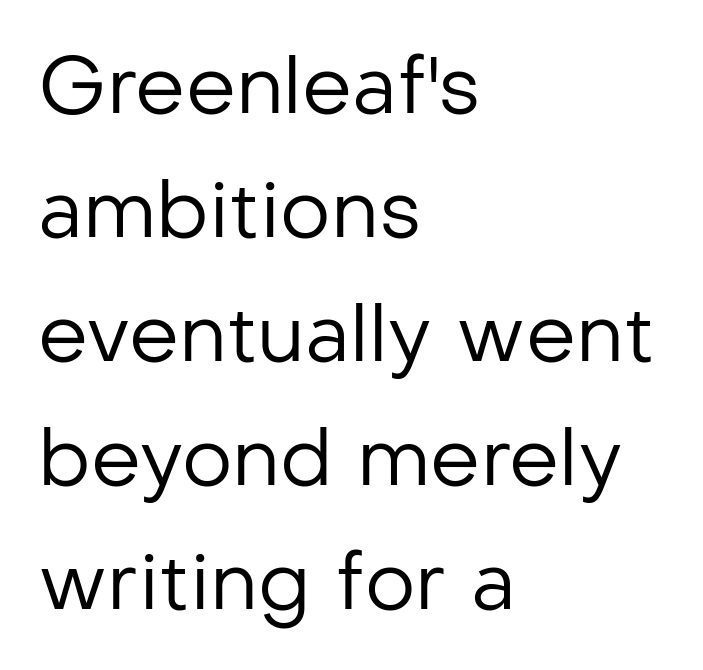
{"serif": "no", "italic": "no", "bold": "no", "weight": "regular", "width": "normal", "stroke_contrast": "low", "x_height": "medium", "monospaced": "no", "underline": "no", "align": "left", "line_spacing": "normal", "line_spacing_ratio": 1.57, "letter_spacing": "normal", "letter_spacing_em": 0.0, "glyph_px": 79}
